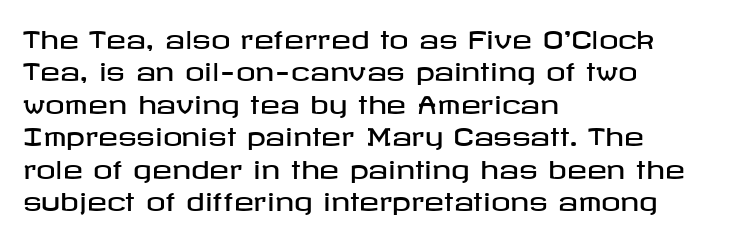
The image shows 24 px text type, upright; set left-aligned, normal line spacing (1.35x), normal letter spacing, not underlined.
